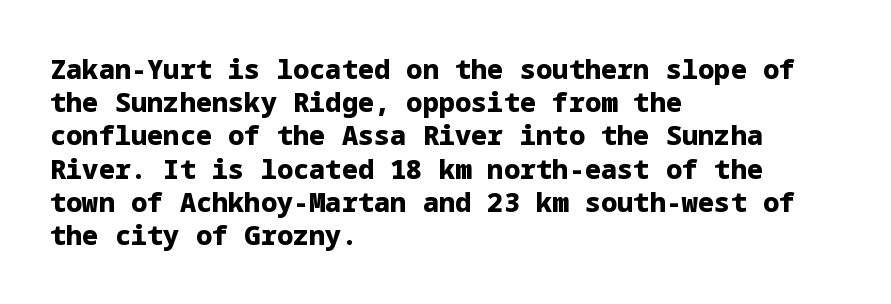
The image shows 27 px bold type, upright; set left-aligned, line spacing 1.23x, normal letter spacing, not underlined.
